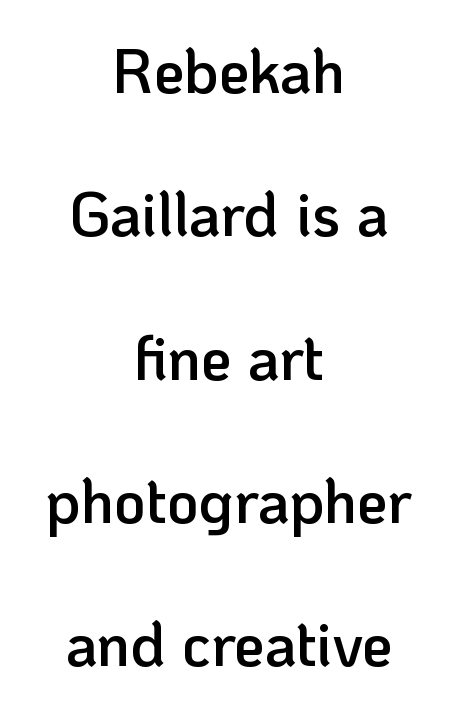
Q: Is the text bold? A: Semi-bold.
Q: Is the text italic (slanted)? A: No, it is upright.
Q: Is the typeface a serif or a sans-serif typeface? A: Sans-serif.
Q: Is the text underlined? A: No.
Q: How is the paragraph aligned? A: Centered.
Q: Is the spacing between letters normal or unusually wide? A: Normal.
Q: Is the spacing between lines tight, normal or loose? A: Loose.
Q: Width (condensed, normal, or wide)? A: Normal.
Q: Stroke contrast? A: Low.
Q: x-height? A: Medium.
Q: Monospaced? A: No.
